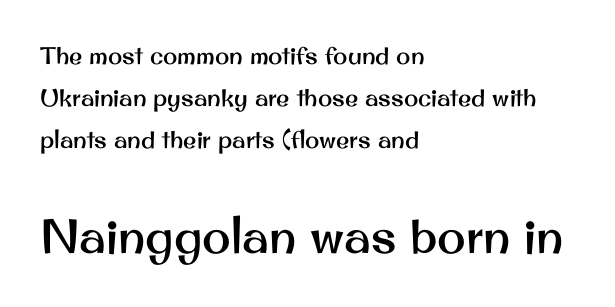
The image shows 48 px sans-serif type, upright; set left-aligned, line spacing 1.76x, normal letter spacing, not underlined; the second (bottom) block is 2.0x larger; medium stroke contrast and a small x-height.
